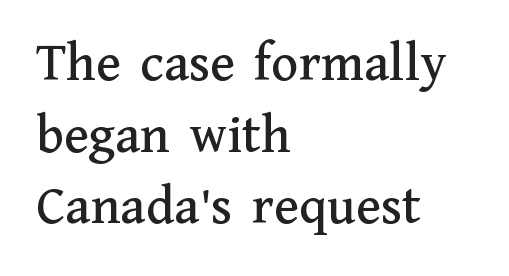
The image shows 56 px serif type, upright; set left-aligned, normal line spacing (1.28x), normal letter spacing, not underlined; medium stroke contrast and a medium x-height.
